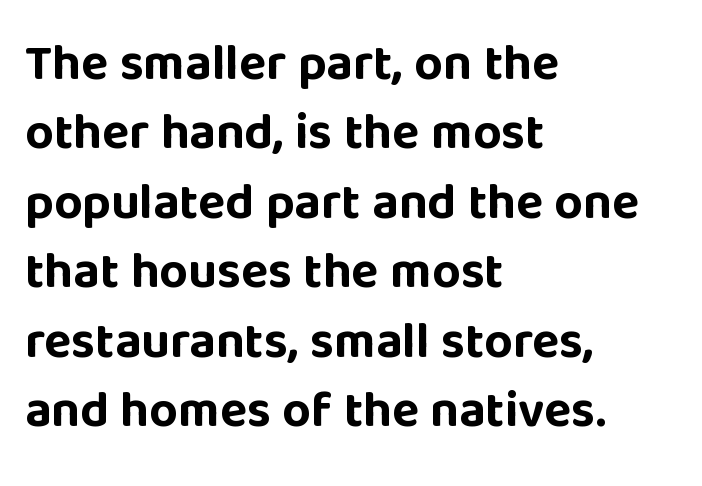
The typography opts for an upright posture over an oblique one. Does the copy run flush right? No — it runs flush left. The text was rendered using a sans face with plain stroke endings. Letters rest on an invisible, unmarked baseline.
